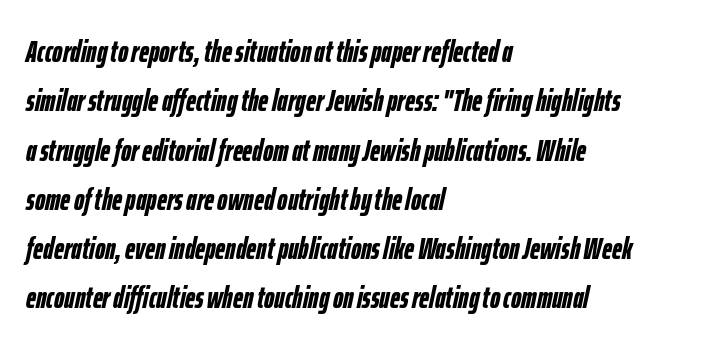
The passage shown is typed in a proportional face where columns would drift. The face used here has the dense, thick strokes of a bold. Rendered with sloped, italic letterforms. Just letters on the line, the space beneath them empty. Whoever set this chose a conventional vertical rhythm. The rendering anchors every line to the left-hand side.
